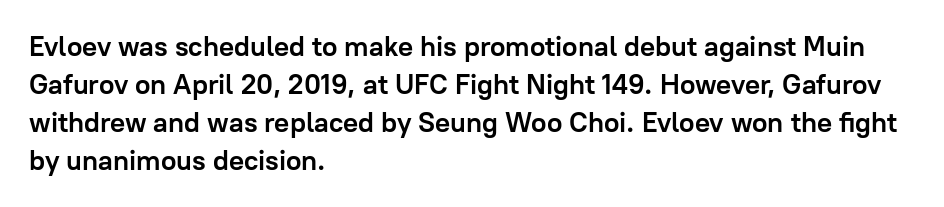
The image shows 28 px semibold sans-serif type, upright; set left-aligned, normal line spacing (1.36x), normal letter spacing, not underlined; low stroke contrast and a medium x-height.
